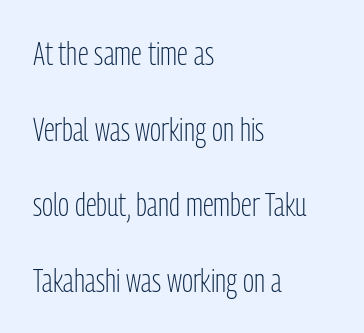
Q: Is the text bold? A: No.
Q: Is the text italic (slanted)? A: No, it is upright.
Q: Is the typeface a serif or a sans-serif typeface? A: Sans-serif.
Q: Is the text underlined? A: No.
Q: How is the paragraph aligned? A: Left-aligned.
Q: Is the spacing between letters normal or unusually wide? A: Normal.
Q: Is the spacing between lines tight, normal or loose? A: Loose.
Q: Width (condensed, normal, or wide)? A: Condensed.
Q: Stroke contrast? A: Low.
Q: x-height? A: Medium.
Q: Monospaced? A: No.
